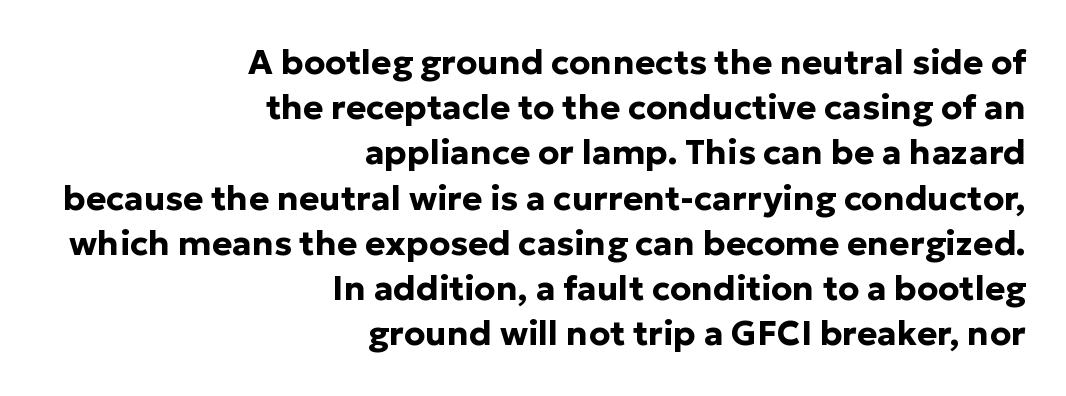
{"serif": "no", "italic": "no", "bold": "yes", "weight": "bold", "width": "normal", "stroke_contrast": "low", "x_height": "medium", "monospaced": "no", "underline": "no", "align": "right", "line_spacing": "normal", "line_spacing_ratio": 1.33, "letter_spacing": "normal", "letter_spacing_em": 0.0, "glyph_px": 34}
